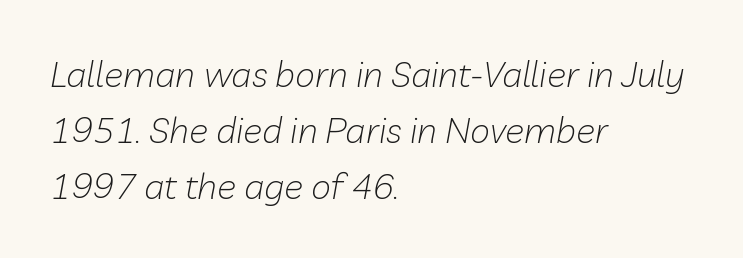
Students, note that the glyphs here touch the page at normal intervals. Tall strokes in this sample are angled rather than plumb. The typesetter chose a ragged-right arrangement here. Each row of text sits above clean, open space.
